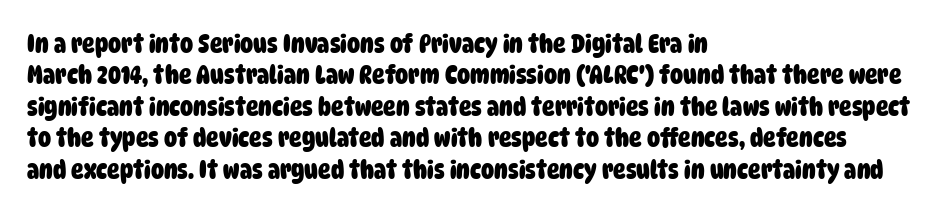
Q: Is the text bold? A: Yes.
Q: Is the text underlined? A: No.
Q: How is the paragraph aligned? A: Left-aligned.
Q: Is the spacing between letters normal or unusually wide? A: Normal.
